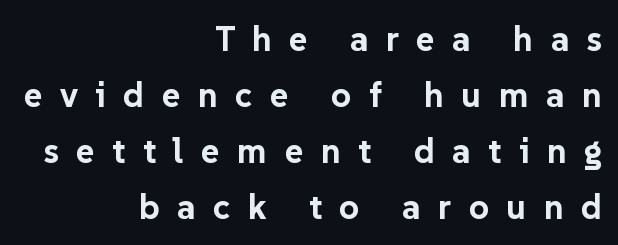
{"serif": "no", "italic": "no", "bold": "yes", "weight": "bold", "width": "normal", "stroke_contrast": "low", "x_height": "medium", "monospaced": "no", "underline": "no", "align": "right", "line_spacing": "normal", "line_spacing_ratio": 1.6, "letter_spacing": "wide", "letter_spacing_em": 0.5, "glyph_px": 35}
